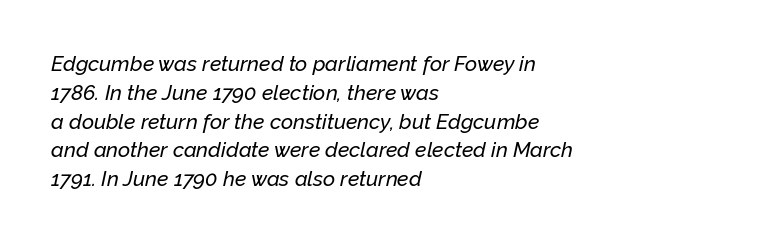
In terms of leading, this rendering sits right in the middle. Is the block centered? No — it sits flush against the left margin. When letters slant like this, we call the style italic. The gaps between neighbouring characters are ordinary and unremarkable. Letters rest on an invisible, unmarked baseline.
